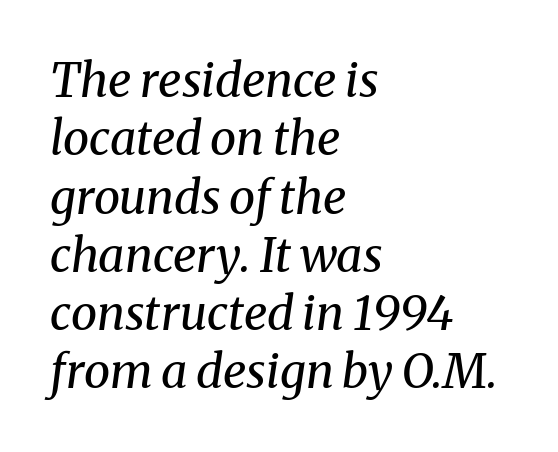
{"serif": "yes", "italic": "yes", "lean": "right", "slant_degrees": 8, "bold": "no", "weight": "regular", "width": "normal", "stroke_contrast": "medium", "x_height": "medium", "monospaced": "no", "underline": "no", "align": "left", "line_spacing_ratio": 1.24, "letter_spacing": "normal", "letter_spacing_em": 0.0, "glyph_px": 47}
